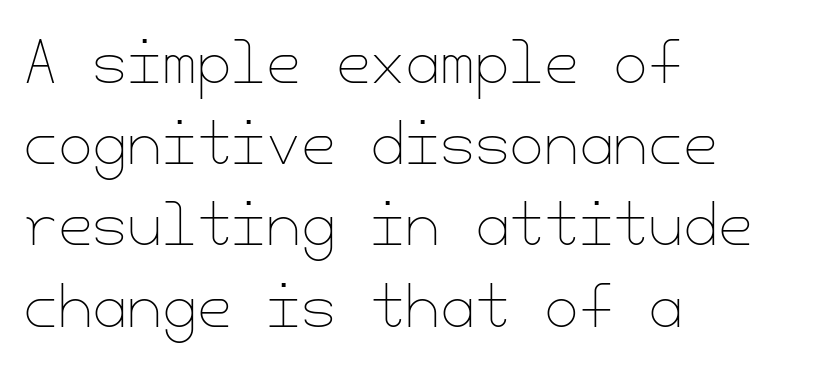
The image shows 56 px thin type, upright; set left-aligned, normal line spacing (1.45x), normal letter spacing, not underlined; low stroke contrast and a small x-height.
